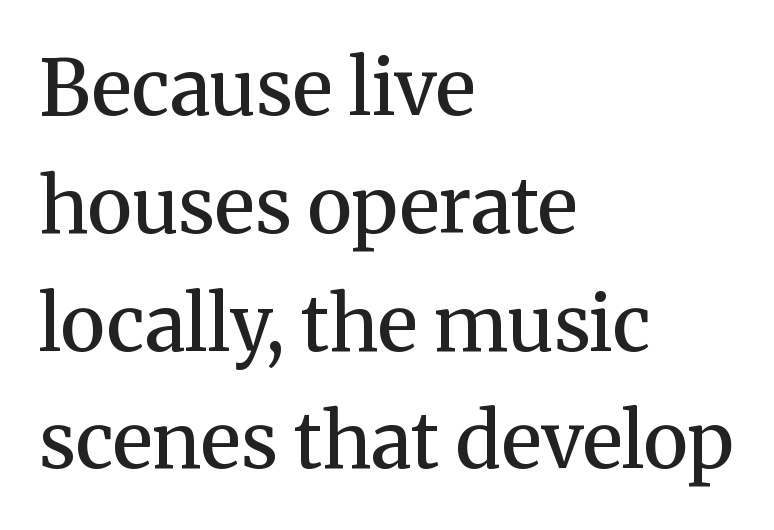
Typographic density is moderately raised because the face is semibold. Are there feet on the stems? There are — it's a serif. A typesetter would call this proportional, since set widths differ per character. Do the letters lean? They stand straight. Clear beneath every line of the passage. Honestly, the row spacing looks completely unremarkable.
